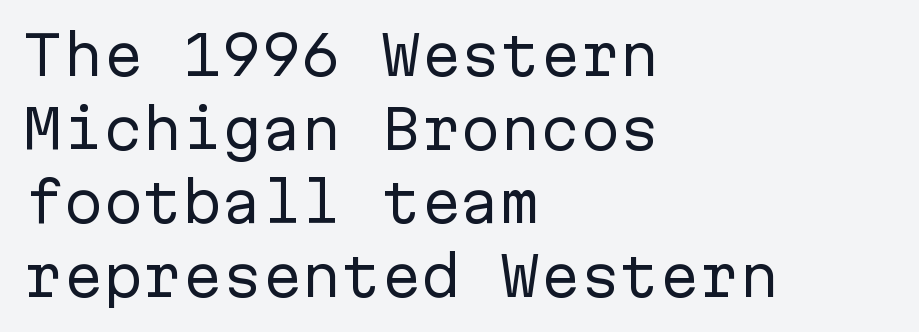
Q: Is the text bold? A: No.
Q: Is the text italic (slanted)? A: No, it is upright.
Q: Is the typeface a serif or a sans-serif typeface? A: Sans-serif.
Q: Is the text underlined? A: No.
Q: How is the paragraph aligned? A: Left-aligned.
Q: Is the spacing between letters normal or unusually wide? A: Normal.
Q: Is the spacing between lines tight, normal or loose? A: Normal.
Q: Width (condensed, normal, or wide)? A: Normal.
Q: Stroke contrast? A: Low.
Q: x-height? A: Medium.
Q: Monospaced? A: Yes.
